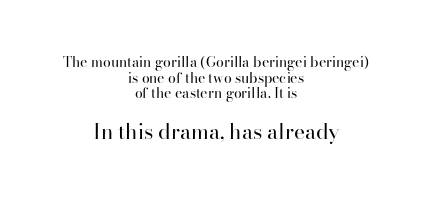
{"italic": "no", "bold": "no", "underline": "no", "align": "center", "line_spacing": "tight", "line_spacing_ratio": 1.12, "letter_spacing": "normal", "letter_spacing_em": 0.0, "larger_block": "second", "size_ratio": 1.5, "glyph_px": 21}
